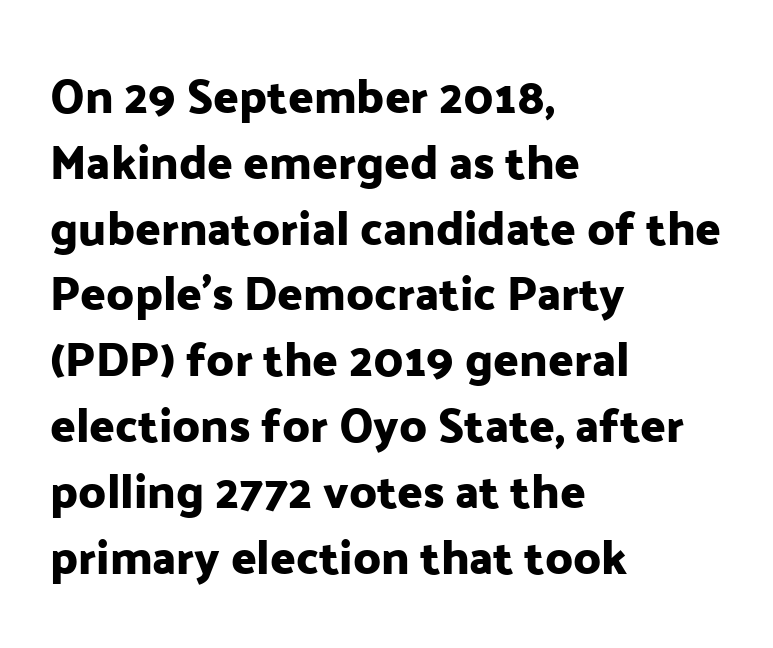
Words float on clear page, feet unadorned. Each line starts at the same left margin while the right side varies. Tracking here is standard; glyphs follow each other at the usual distance. A roman cut, with each character standing at attention. How would I describe the line gaps? Plain and ordinary. Think of a printed novel: that variable character pitch is what you see here.
